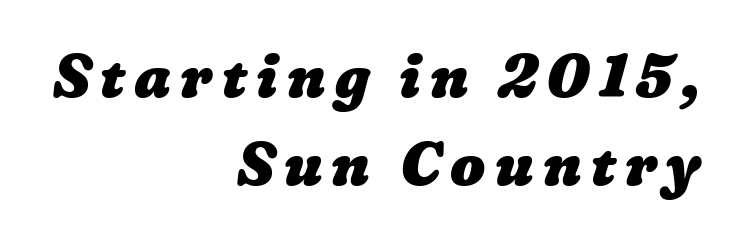
{"bold": "yes", "weight": "heavy", "width": "normal", "stroke_contrast": "low", "x_height": "medium", "monospaced": "no", "underline": "no", "align": "right", "line_spacing": "normal", "line_spacing_ratio": 1.42, "glyph_px": 62}
